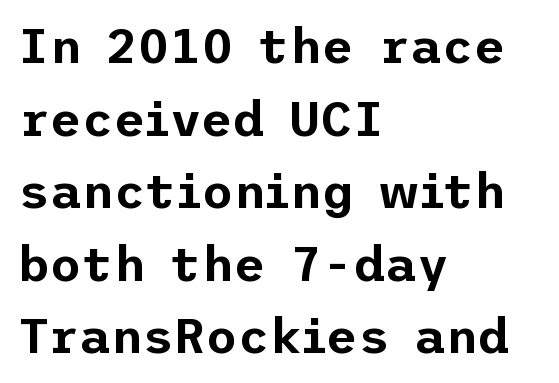
{"serif": "no", "italic": "no", "width": "normal", "stroke_contrast": "low", "x_height": "medium", "underline": "no", "align": "left", "line_spacing": "normal", "line_spacing_ratio": 1.48, "letter_spacing": "normal", "letter_spacing_em": 0.0, "glyph_px": 49}
